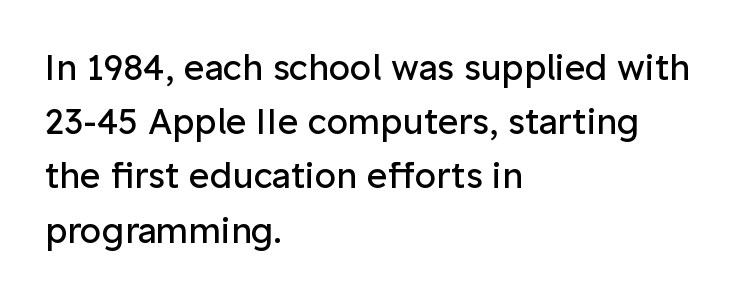
{"serif": "no", "italic": "no", "bold": "no", "weight": "regular", "width": "normal", "stroke_contrast": "low", "x_height": "medium", "monospaced": "no", "underline": "no", "align": "left", "line_spacing": "normal", "line_spacing_ratio": 1.55, "letter_spacing": "normal", "letter_spacing_em": 0.0, "glyph_px": 35}
